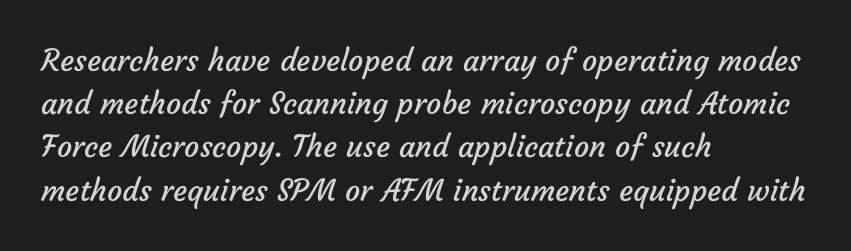
{"serif": "no", "bold": "no", "weight": "regular", "width": "normal", "stroke_contrast": "low", "x_height": "medium", "monospaced": "no", "underline": "no", "align": "left", "line_spacing": "normal", "line_spacing_ratio": 1.44, "letter_spacing": "normal", "letter_spacing_em": 0.0, "glyph_px": 30}
